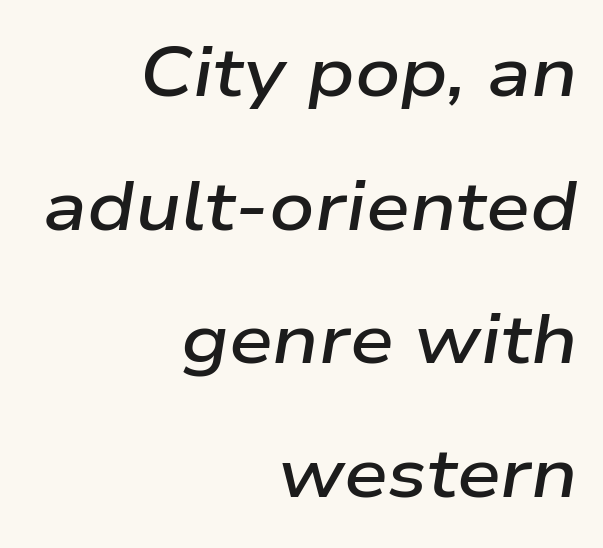
Q: Is the text bold? A: Semi-bold.
Q: Is the text italic (slanted)? A: Yes, it leans right by about 9 degrees.
Q: Is the text underlined? A: No.
Q: How is the paragraph aligned? A: Right-aligned.
Q: Is the spacing between letters normal or unusually wide? A: Normal.
Q: Is the spacing between lines tight, normal or loose? A: Loose.
Q: Width (condensed, normal, or wide)? A: Wide.
Q: Stroke contrast? A: Low.
Q: x-height? A: Medium.
Q: Monospaced? A: No.
